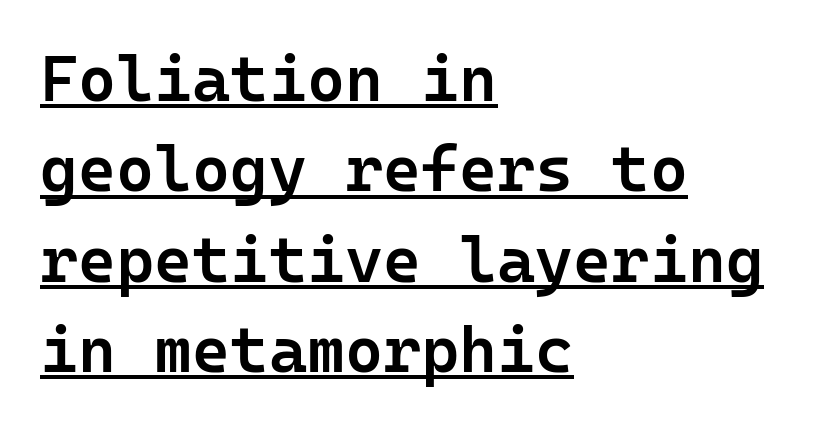
{"serif": "no", "italic": "no", "bold": "semi", "weight": "semibold", "width": "normal", "stroke_contrast": "low", "x_height": "medium", "monospaced": "yes", "underline": "yes", "align": "left", "line_spacing": "normal", "line_spacing_ratio": 1.39, "letter_spacing": "normal", "letter_spacing_em": 0.0, "glyph_px": 65}
